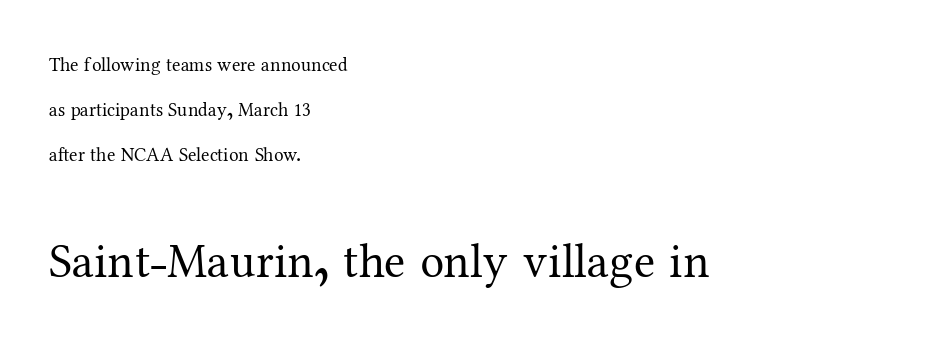
Q: Is the text bold? A: No.
Q: Is the text italic (slanted)? A: No, it is upright.
Q: Is the typeface a serif or a sans-serif typeface? A: Serif.
Q: Is the text underlined? A: No.
Q: How is the paragraph aligned? A: Left-aligned.
Q: Is the spacing between letters normal or unusually wide? A: Normal.
Q: Is the spacing between lines tight, normal or loose? A: Loose.
Q: Which block of text is set in a larger size, the first (top) or the second (bottom)? A: The second (bottom) one.
Q: Width (condensed, normal, or wide)? A: Normal.
Q: Stroke contrast? A: Medium.
Q: x-height? A: Medium.
Q: Monospaced? A: No.
